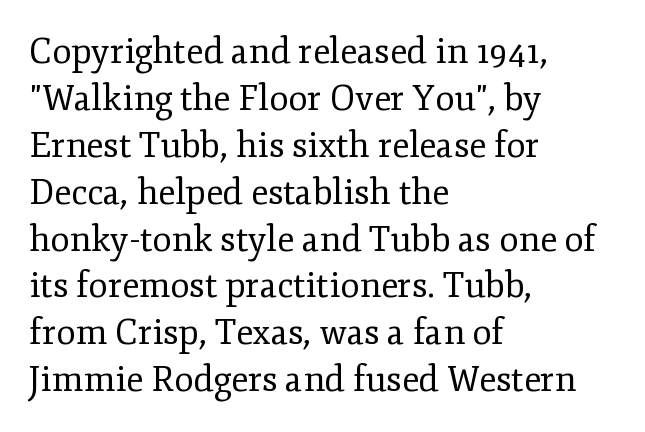
The image shows 35 px regular-weight serif type, upright; set left-aligned, normal line spacing (1.34x), normal letter spacing, not underlined; low stroke contrast and a small x-height.
